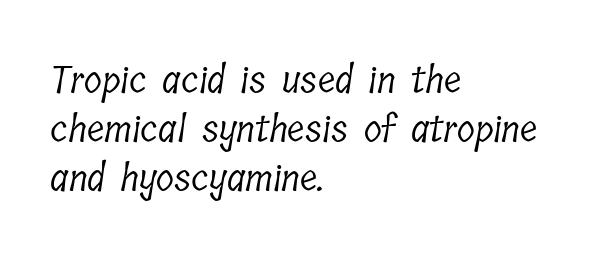
Q: Is the text bold? A: No.
Q: Is the typeface a serif or a sans-serif typeface? A: Serif.
Q: Is the text underlined? A: No.
Q: How is the paragraph aligned? A: Left-aligned.
Q: Is the spacing between letters normal or unusually wide? A: Normal.
Q: Is the spacing between lines tight, normal or loose? A: Normal.
Q: Width (condensed, normal, or wide)? A: Condensed.
Q: Stroke contrast? A: Low.
Q: x-height? A: Medium.
Q: Monospaced? A: No.
